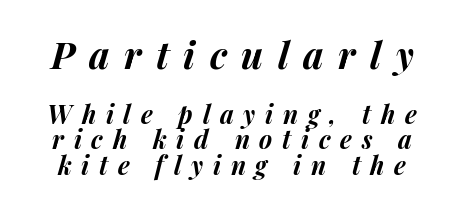
The image shows 37 px bold type, italic (leaning right); set tight line spacing (1.03x), unusually wide letter spacing (+0.39 em), not underlined; the first (top) block is 1.48x larger; medium stroke contrast and a medium x-height.
